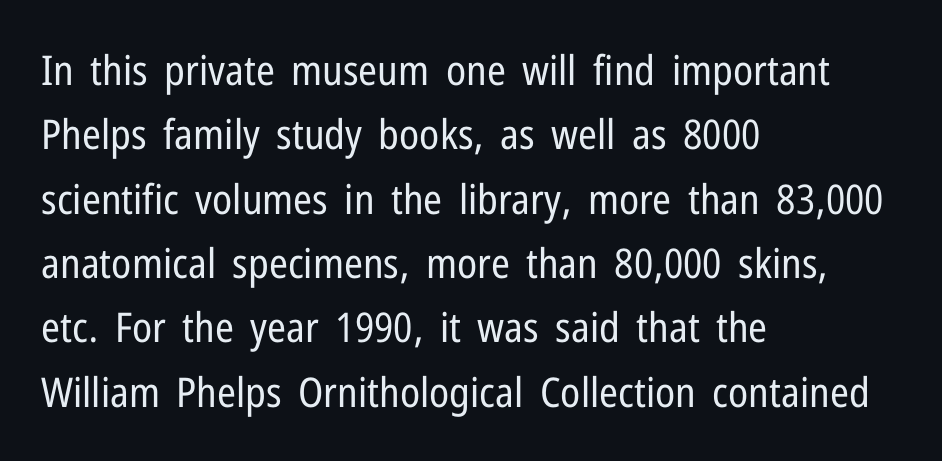
The image shows 41 px regular-weight, condensed sans-serif type, upright; set left-aligned, normal line spacing (1.57x), normal letter spacing, not underlined; low stroke contrast and a medium x-height.
